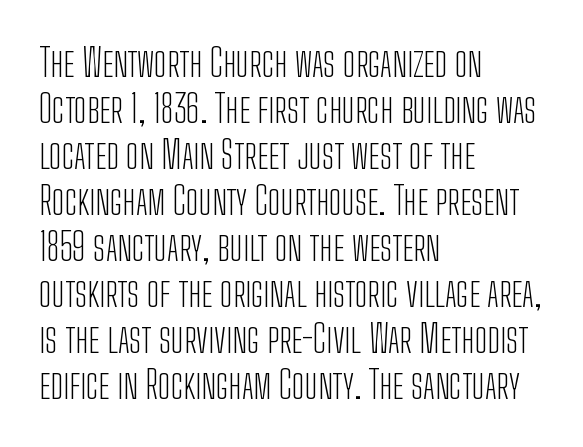
The image shows 38 px light, condensed sans-serif type, upright; set left-aligned, line spacing 1.21x, normal letter spacing, not underlined; low stroke contrast and a medium x-height.
